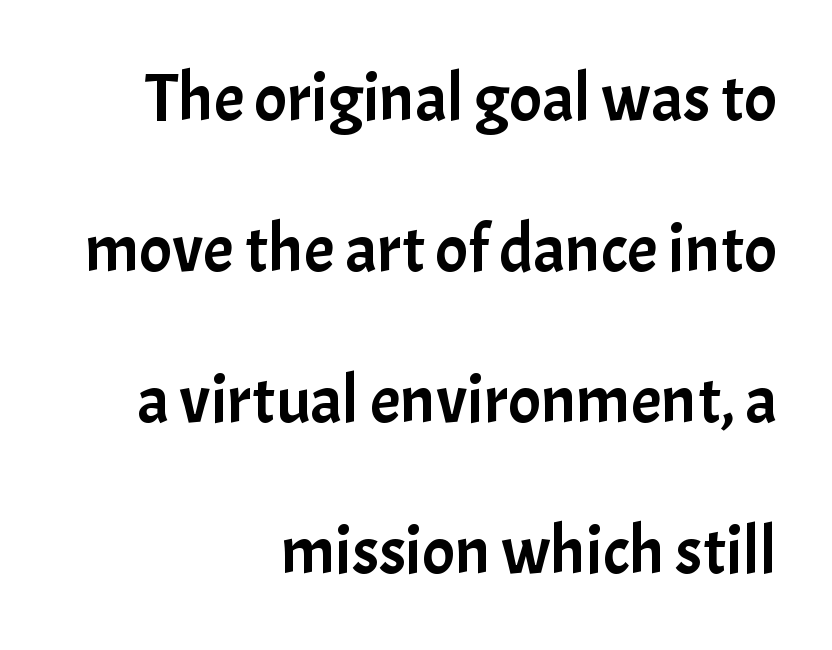
Q: Is the text italic (slanted)? A: No, it is upright.
Q: Is the typeface a serif or a sans-serif typeface? A: Sans-serif.
Q: Is the text underlined? A: No.
Q: How is the paragraph aligned? A: Right-aligned.
Q: Is the spacing between letters normal or unusually wide? A: Normal.
Q: Is the spacing between lines tight, normal or loose? A: Loose.
Q: Width (condensed, normal, or wide)? A: Normal.
Q: Stroke contrast? A: Low.
Q: x-height? A: Medium.
Q: Monospaced? A: No.
